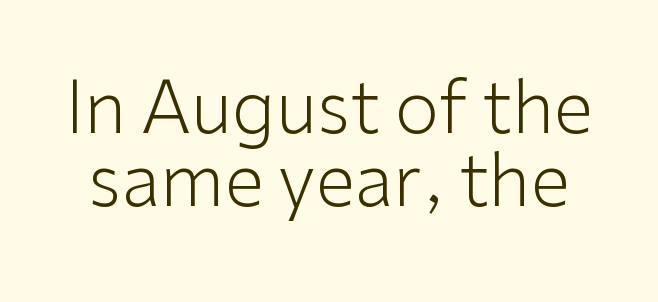
The image shows 72 px light sans-serif type, upright; set tight line spacing (1.02x), normal letter spacing, not underlined; low stroke contrast and a medium x-height.
